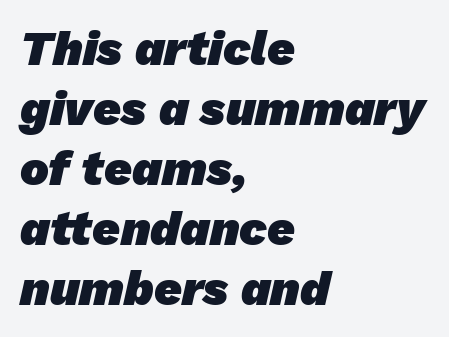
The face used here is rendered with its standard letterfit. These lines are rendered in a variable-pitch font. Reading down the block, your eye returns to a fixed left position each line. Honestly, there is no underline to notice here at all. The rendering shows plain stroke endings on the letterforms — a sans-serif design. Caption: bold face, heavy strokes.
